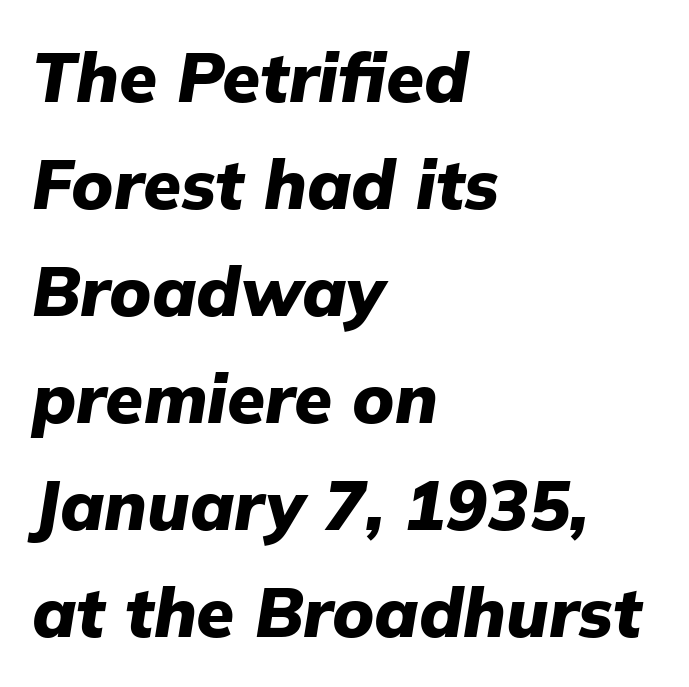
{"italic": "yes", "lean": "right", "slant_degrees": 9, "bold": "yes", "weight": "heavy", "width": "normal", "stroke_contrast": "low", "x_height": "medium", "monospaced": "no", "underline": "no", "align": "left", "line_spacing": "normal", "line_spacing_ratio": 1.55, "letter_spacing": "normal", "letter_spacing_em": 0.0, "glyph_px": 69}
